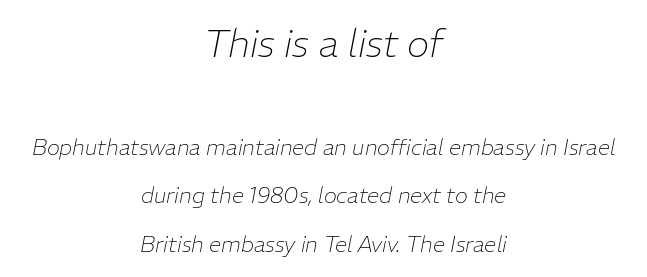
The typesetter chose a symmetrical, centered arrangement here. Does the bottom block carry the larger type? No, the top block does. Weight: in the light-to-regular range. The line texture is even and compact thanks to regular tracking. This sample has the flowing, uneven cadence of proportional lettering. A typesetter would mark this as italic.
